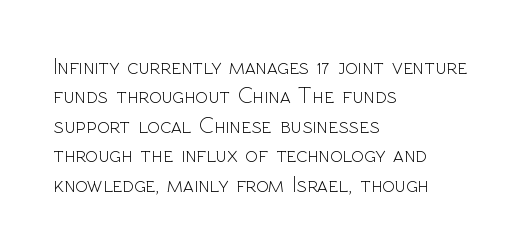
It's the straight-up-and-down kind of type. The face used here is rendered with its standard letterfit. The setting favours the left margin, as ordinary paragraphs usually do. This is not heavy type; no bold has been used. Interline gaps are of average width in this sample.
